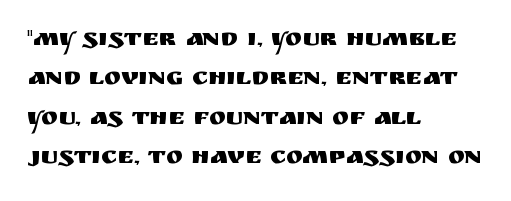
Q: Is the text italic (slanted)? A: No, it is upright.
Q: Is the text underlined? A: No.
Q: How is the paragraph aligned? A: Left-aligned.
Q: Is the spacing between letters normal or unusually wide? A: Normal.
Q: Is the spacing between lines tight, normal or loose? A: Normal.
